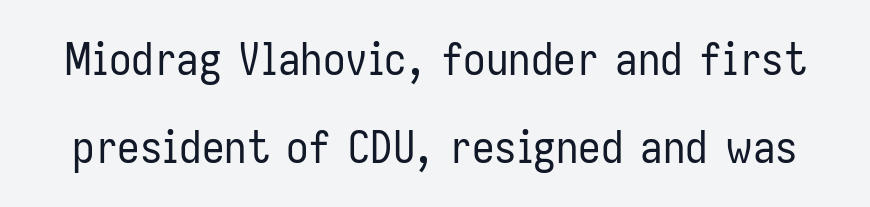
The image shows 45 px regular-weight, condensed sans-serif type, upright; set loose line spacing (1.95x), normal letter spacing, not underlined; low stroke contrast and a medium x-height.
